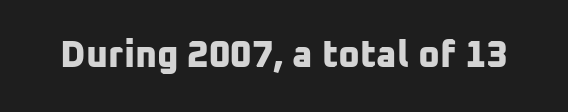
The image shows 37 px bold sans-serif type; set normal letter spacing, not underlined; low stroke contrast and a medium x-height.
